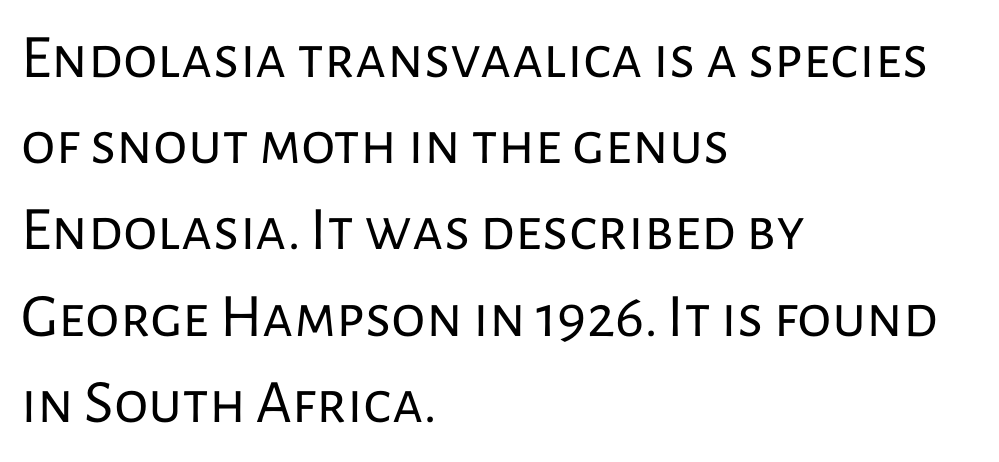
{"serif": "no", "italic": "no", "bold": "no", "weight": "regular", "width": "normal", "stroke_contrast": "low", "x_height": "medium", "monospaced": "no", "underline": "no", "align": "left", "line_spacing": "normal", "line_spacing_ratio": 1.39, "letter_spacing": "normal", "letter_spacing_em": 0.0, "glyph_px": 62}
